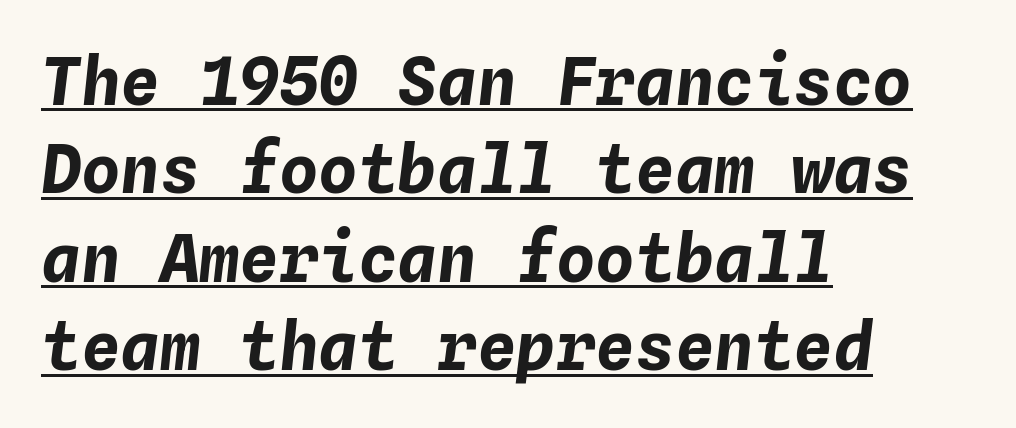
The image shows 66 px bold type, italic (leaning right), monospaced; set left-aligned, normal line spacing (1.34x), normal letter spacing, underlined; low stroke contrast and a medium x-height.
